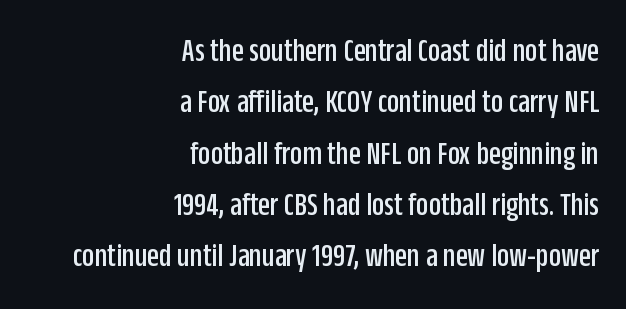
The image shows 34 px condensed sans-serif type, upright; set right-aligned, normal line spacing (1.51x), normal letter spacing, not underlined; low stroke contrast and a large x-height.
